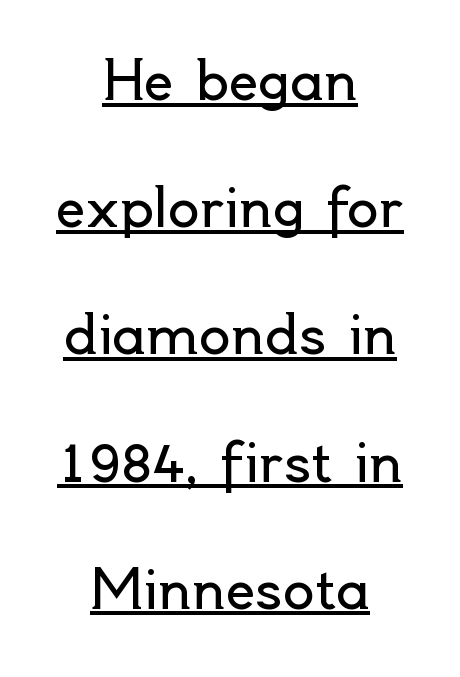
{"serif": "no", "italic": "no", "bold": "no", "weight": "regular", "width": "normal", "x_height": "small", "monospaced": "no", "underline": "yes", "align": "center", "line_spacing": "loose", "line_spacing_ratio": 2.4, "letter_spacing": "normal", "letter_spacing_em": 0.0, "glyph_px": 53}
